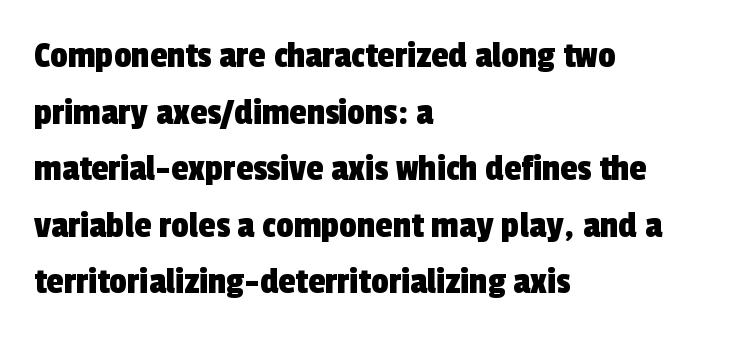
The image shows 39 px condensed sans-serif type; set left-aligned, normal line spacing (1.45x), normal letter spacing, not underlined; a medium x-height.
